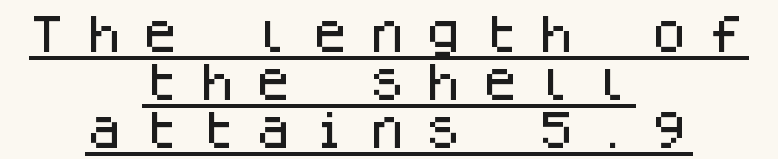
Q: Is the text italic (slanted)? A: No, it is upright.
Q: Is the typeface a serif or a sans-serif typeface? A: Sans-serif.
Q: Is the text underlined? A: Yes.
Q: How is the paragraph aligned? A: Centered.
Q: Is the spacing between letters normal or unusually wide? A: Unusually wide.
Q: Width (condensed, normal, or wide)? A: Normal.
Q: Stroke contrast? A: Low.
Q: x-height? A: Large.
Q: Monospaced? A: Yes.
